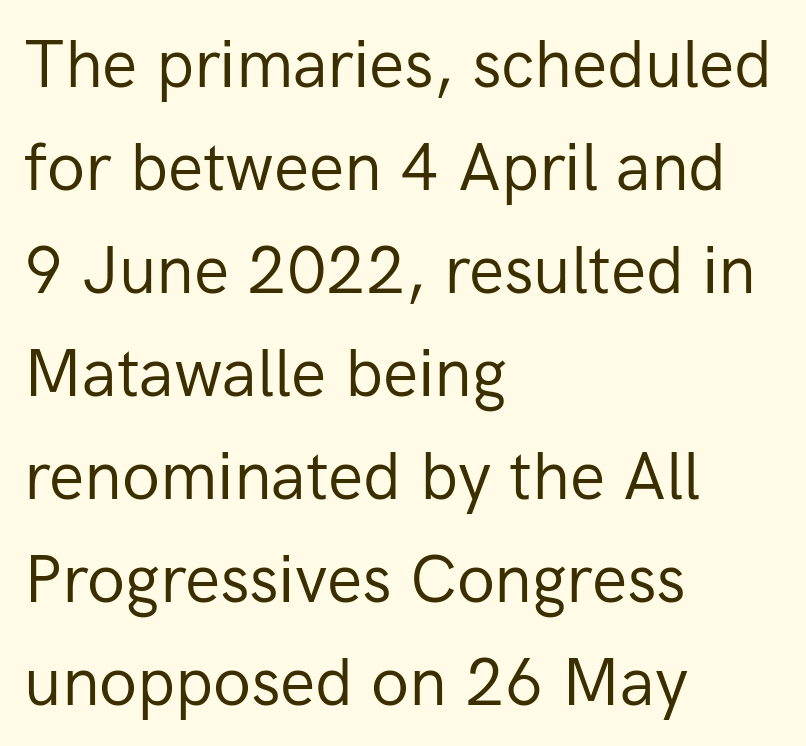
Q: Is the text bold? A: No.
Q: Is the text italic (slanted)? A: No, it is upright.
Q: Is the typeface a serif or a sans-serif typeface? A: Sans-serif.
Q: Is the text underlined? A: No.
Q: How is the paragraph aligned? A: Left-aligned.
Q: Is the spacing between letters normal or unusually wide? A: Normal.
Q: Is the spacing between lines tight, normal or loose? A: Normal.
Q: Width (condensed, normal, or wide)? A: Normal.
Q: Stroke contrast? A: Low.
Q: x-height? A: Medium.
Q: Monospaced? A: No.
